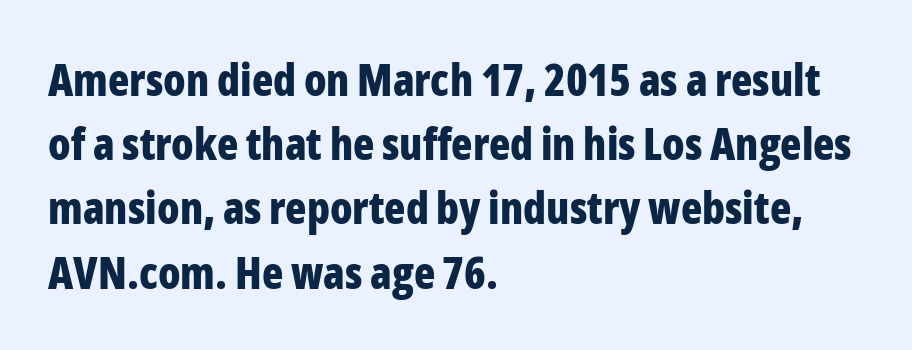
Q: Is the text bold? A: Yes.
Q: Is the text italic (slanted)? A: No, it is upright.
Q: Is the typeface a serif or a sans-serif typeface? A: Sans-serif.
Q: Is the text underlined? A: No.
Q: How is the paragraph aligned? A: Left-aligned.
Q: Is the spacing between letters normal or unusually wide? A: Normal.
Q: Is the spacing between lines tight, normal or loose? A: Normal.
Q: Width (condensed, normal, or wide)? A: Condensed.
Q: Stroke contrast? A: Low.
Q: x-height? A: Medium.
Q: Monospaced? A: No.
